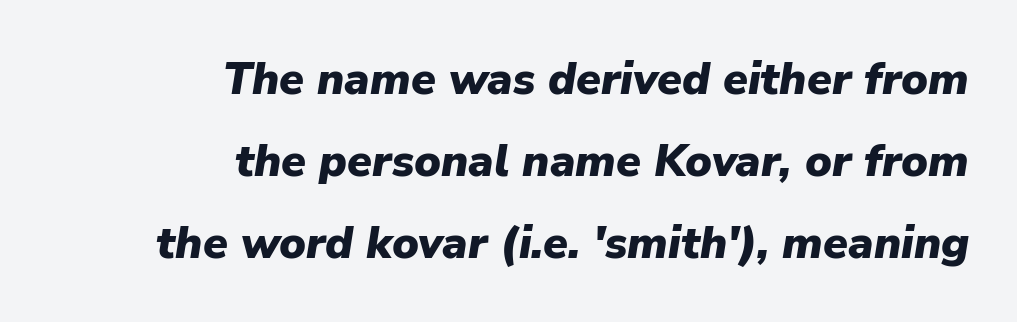
{"italic": "yes", "lean": "right", "slant_degrees": 9, "bold": "yes", "weight": "heavy", "width": "normal", "stroke_contrast": "low", "x_height": "medium", "monospaced": "no", "underline": "no", "align": "right", "line_spacing_ratio": 1.82, "letter_spacing": "normal", "letter_spacing_em": 0.0, "glyph_px": 45}
